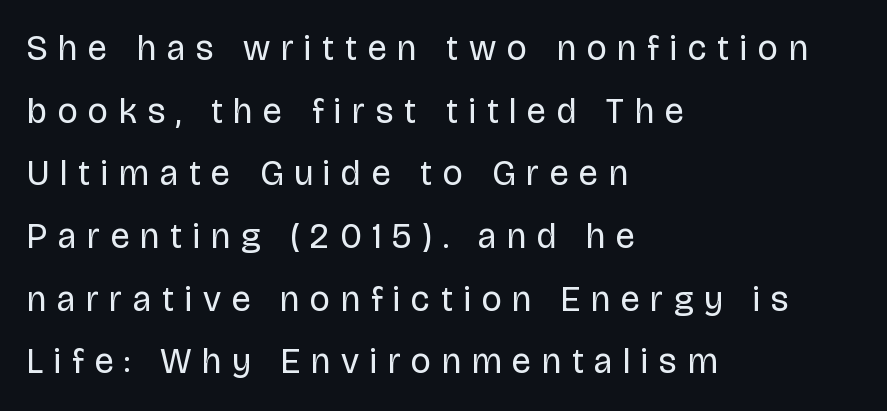
Q: Is the text bold? A: No.
Q: Is the text italic (slanted)? A: No, it is upright.
Q: Is the typeface a serif or a sans-serif typeface? A: Sans-serif.
Q: Is the text underlined? A: No.
Q: How is the paragraph aligned? A: Left-aligned.
Q: Is the spacing between letters normal or unusually wide? A: Unusually wide.
Q: Width (condensed, normal, or wide)? A: Normal.
Q: Stroke contrast? A: Low.
Q: x-height? A: Large.
Q: Monospaced? A: No.
